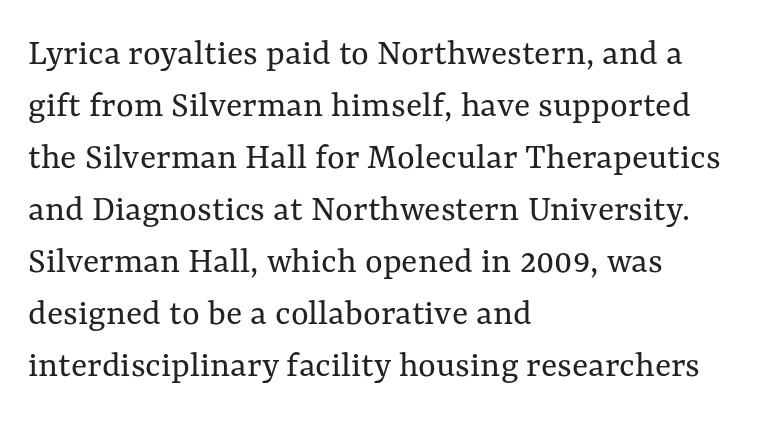
{"italic": "no", "bold": "no", "weight": "regular", "width": "normal", "stroke_contrast": "medium", "x_height": "medium", "monospaced": "no", "underline": "no", "align": "left", "line_spacing": "normal", "line_spacing_ratio": 1.37, "letter_spacing": "normal", "letter_spacing_em": 0.0, "glyph_px": 38}
